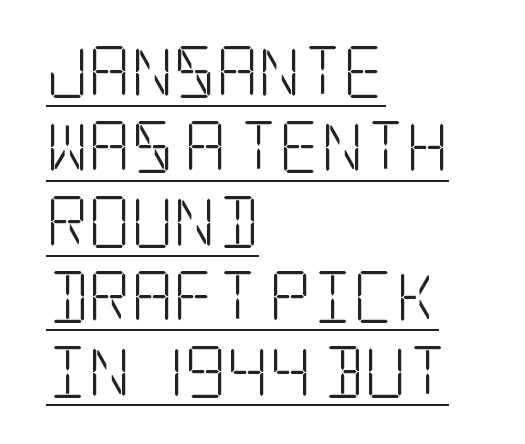
Q: Is the text bold? A: No.
Q: Is the text italic (slanted)? A: No, it is upright.
Q: Is the typeface a serif or a sans-serif typeface? A: Serif.
Q: Is the text underlined? A: Yes.
Q: How is the paragraph aligned? A: Left-aligned.
Q: Is the spacing between letters normal or unusually wide? A: Normal.
Q: Is the spacing between lines tight, normal or loose? A: Normal.
Q: Width (condensed, normal, or wide)? A: Condensed.
Q: Stroke contrast? A: Low.
Q: x-height? A: Large.
